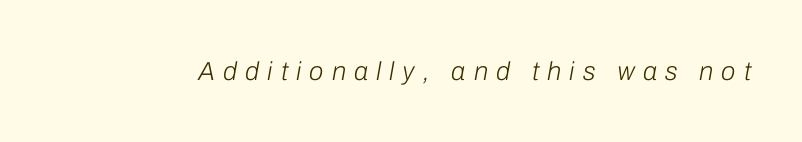
{"italic": "yes", "lean": "right", "slant_degrees": 10, "bold": "no", "underline": "no", "letter_spacing": "wide", "letter_spacing_em": 0.31, "glyph_px": 26}
